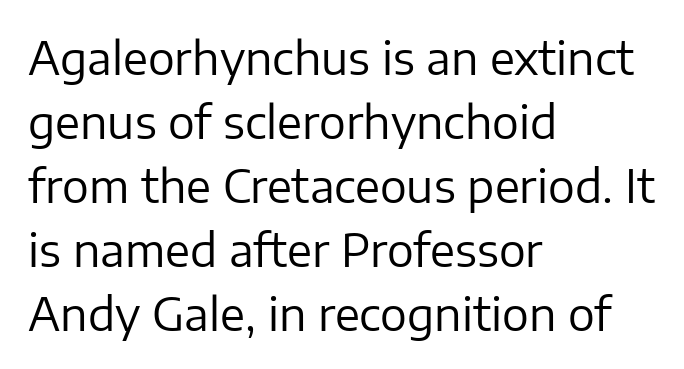
The image shows 45 px regular-weight sans-serif type, upright; set left-aligned, normal line spacing (1.42x), normal letter spacing, not underlined; low stroke contrast and a medium x-height.
